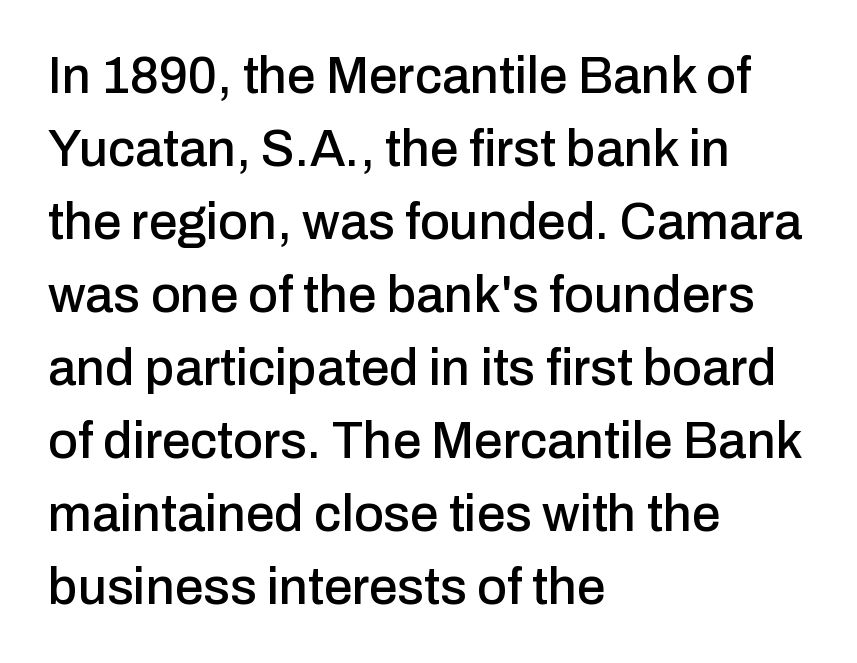
The font family rendered here belongs to the sans-serif group. Evenly set lines give the paragraph a standard silhouette. Words float on clear page, feet unadorned. Look at the tracking — it's just the regular setting, nothing added. A typesetter would call this proportional, since set widths differ per character.
